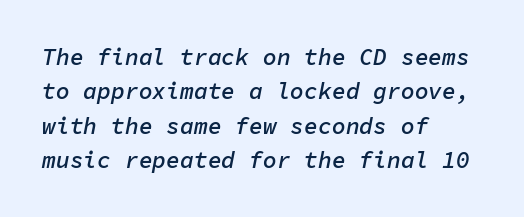
{"italic": "yes", "lean": "right", "slant_degrees": 11, "bold": "semi", "underline": "no", "align": "left", "line_spacing": "normal", "line_spacing_ratio": 1.49, "letter_spacing": "normal", "letter_spacing_em": 0.0, "glyph_px": 23}
